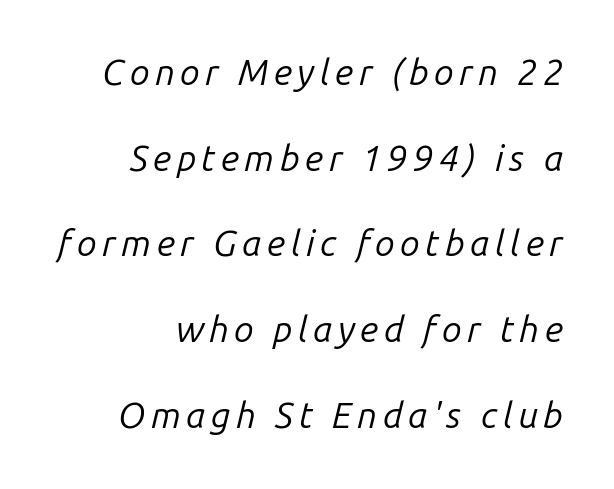
The image shows 36 px regular-weight type, italic (leaning right); set right-aligned, loose line spacing (2.38x), not underlined; low stroke contrast and a medium x-height.
